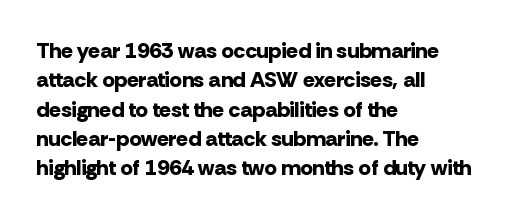
The image shows 22 px bold type, upright; set left-aligned, normal line spacing (1.33x), normal letter spacing, not underlined.
